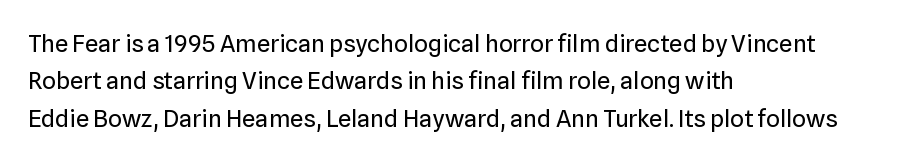
Evenly set lines give the paragraph a standard silhouette. Here the glyphs are tracked normally, forming tight word shapes. Rule under the text: the space is simply empty. Italic? Not at all — the glyphs are vertical. These glyphs show unthickened strokes, regular width or finer.
